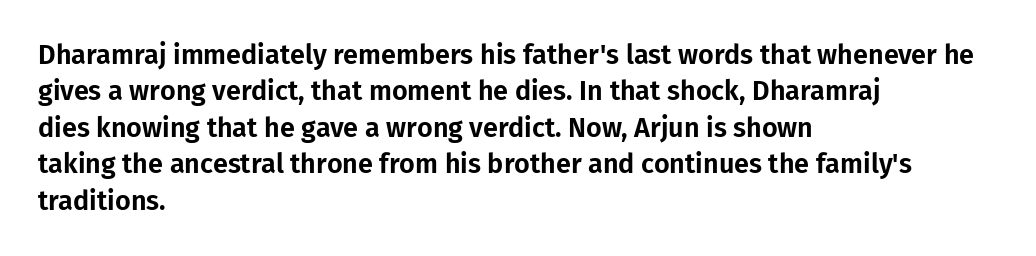
Tracking value appears to be zero — textbook default spacing. The type sits square on the baseline with zero lean. A clean baseline with only descenders dipping below it. Is the block centered? No — it sits flush against the left margin. Notice how descenders clear the ascenders below comfortably — that's standard leading.
